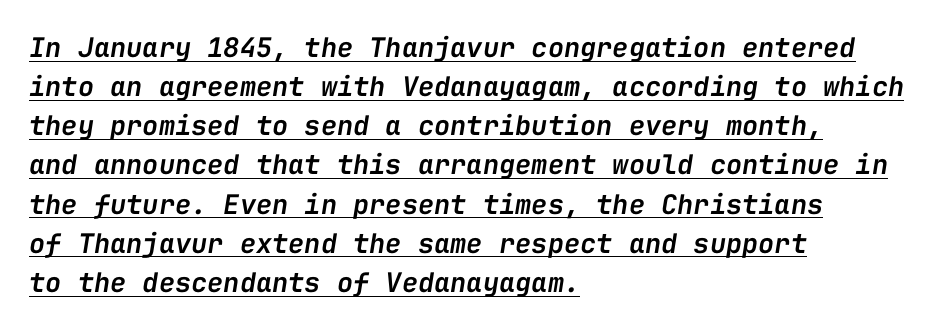
Q: Is the text bold? A: Semi-bold.
Q: Is the text italic (slanted)? A: Yes, it leans right by about 9 degrees.
Q: Is the text underlined? A: Yes.
Q: How is the paragraph aligned? A: Left-aligned.
Q: Is the spacing between letters normal or unusually wide? A: Normal.
Q: Is the spacing between lines tight, normal or loose? A: Normal.
